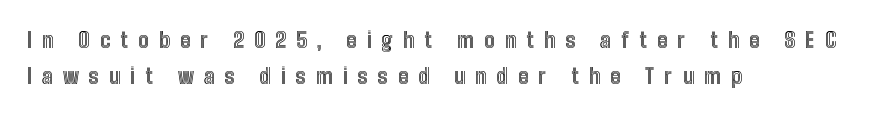
Q: Is the text italic (slanted)? A: No, it is upright.
Q: Is the text underlined? A: No.
Q: How is the paragraph aligned? A: Left-aligned.
Q: Is the spacing between letters normal or unusually wide? A: Unusually wide.
